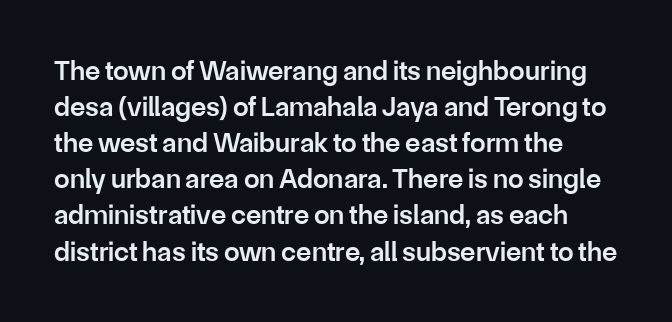
{"serif": "no", "italic": "no", "bold": "semi", "weight": "semibold", "width": "normal", "stroke_contrast": "low", "x_height": "medium", "monospaced": "no", "underline": "no", "line_spacing": "normal", "line_spacing_ratio": 1.29, "letter_spacing": "normal", "letter_spacing_em": 0.0, "glyph_px": 28}
